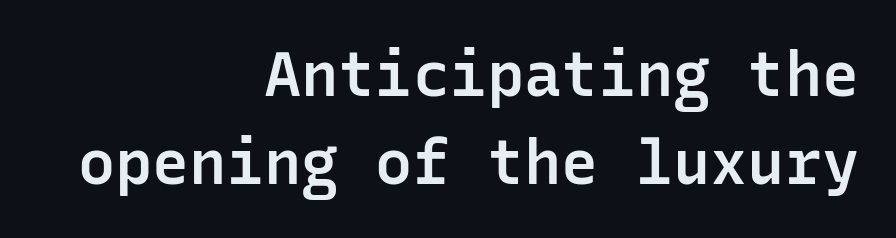
The lines in this sample share a right terminus and differ only in where they begin. Glance below the letters and you will spot only blank space. This sample uses an upright cut, with every glyph sitting square on the baseline. Monospaced: the letters line up in strict vertical columns.
